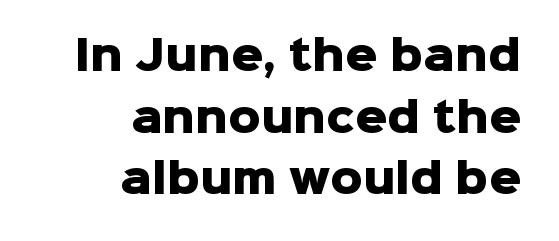
The image shows 40 px heavy sans-serif type, upright; set right-aligned, normal line spacing (1.54x), normal letter spacing, not underlined; low stroke contrast and a medium x-height.
